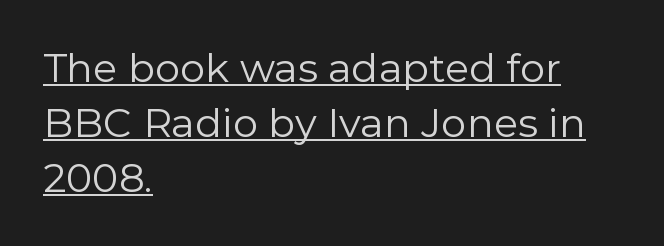
{"serif": "no", "italic": "no", "bold": "no", "weight": "regular", "width": "normal", "x_height": "medium", "monospaced": "no", "underline": "yes", "align": "left", "line_spacing": "normal", "line_spacing_ratio": 1.37, "letter_spacing": "normal", "letter_spacing_em": 0.0, "glyph_px": 40}
